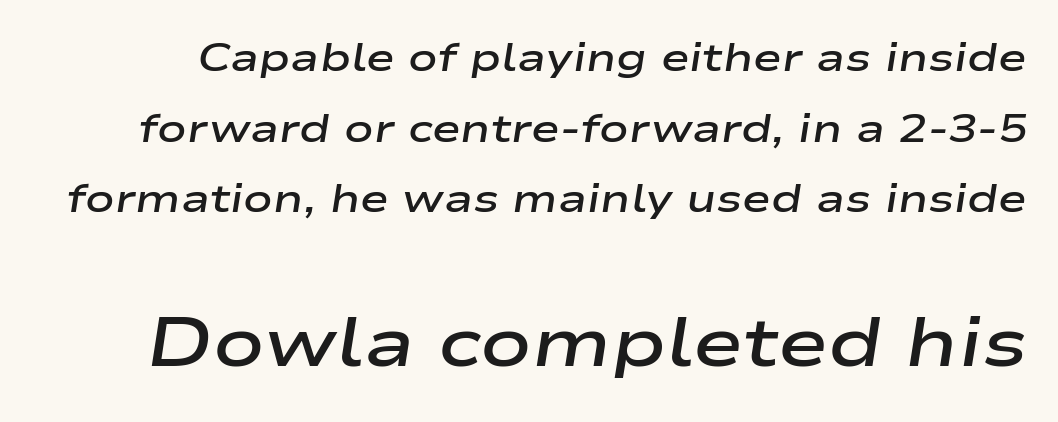
This is moderately heavy type, rendered in semibold. Look at the tracking — it's just the regular setting, nothing added. Just letters on the line, the space beneath them empty. This sample has the flowing, uneven cadence of proportional lettering.
